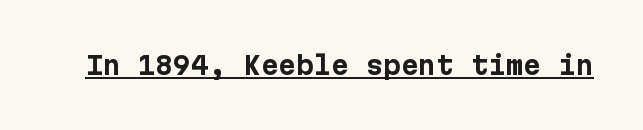
The image shows 25 px bold type, upright; set normal letter spacing, underlined.
